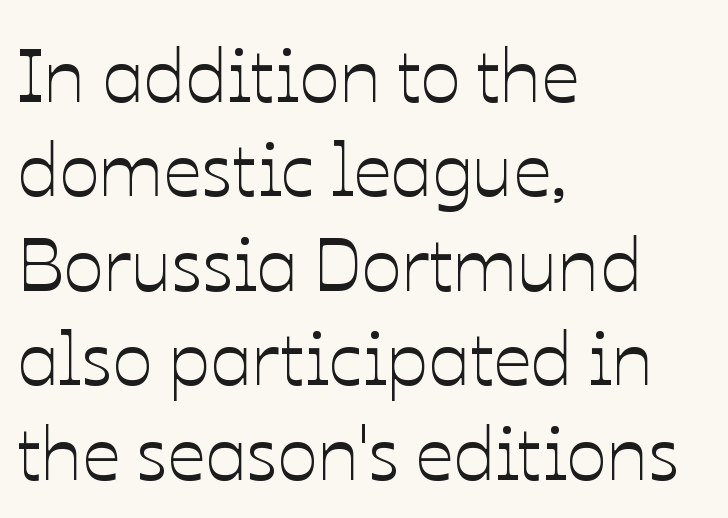
Regular leading. Every character sits straight up, as roman type does. Compared with a centered layout, this one pins lines to the left instead. Here the designer chose a conventional face with non-uniform glyph widths. The tracking reads as untouched default to a designer's eye. Beneath every word, the page is bare.
